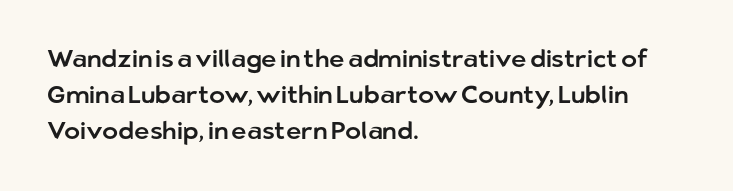
Q: Is the text italic (slanted)? A: No, it is upright.
Q: Is the text underlined? A: No.
Q: How is the paragraph aligned? A: Left-aligned.
Q: Is the spacing between letters normal or unusually wide? A: Normal.
Q: Is the spacing between lines tight, normal or loose? A: Normal.
